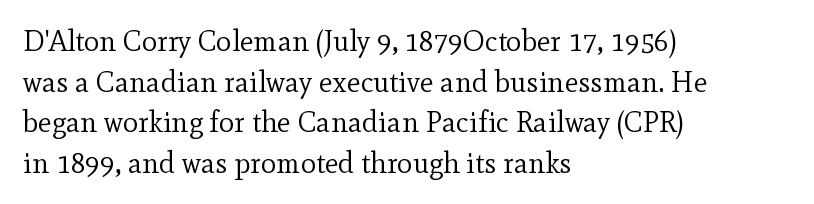
{"serif": "yes", "italic": "no", "bold": "no", "weight": "regular", "width": "normal", "x_height": "small", "monospaced": "no", "underline": "no", "align": "left", "line_spacing": "normal", "line_spacing_ratio": 1.4, "letter_spacing": "normal", "letter_spacing_em": 0.0, "glyph_px": 29}
